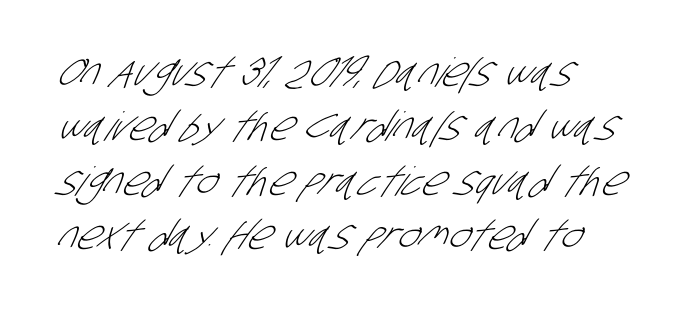
The image shows 40 px light, condensed sans-serif type; set left-aligned, normal line spacing (1.36x), normal letter spacing, not underlined; low stroke contrast and a large x-height.
